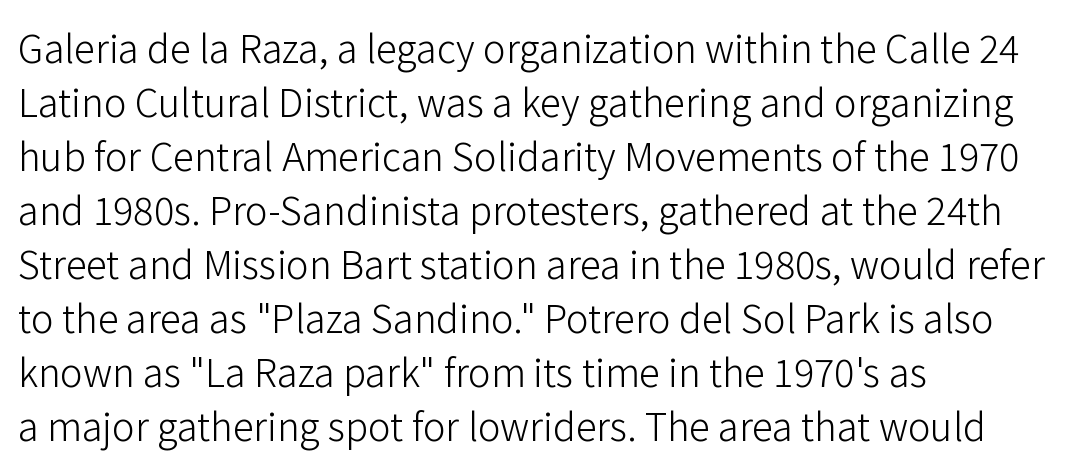
The rendering anchors every line to the left-hand side. Decoration check: the copy has no underline. The face used here is a sans, in the tradition of grotesques and geometrics. How would I describe the line gaps? Plain and ordinary. Vertical stems look standard width or narrower in stroke.
